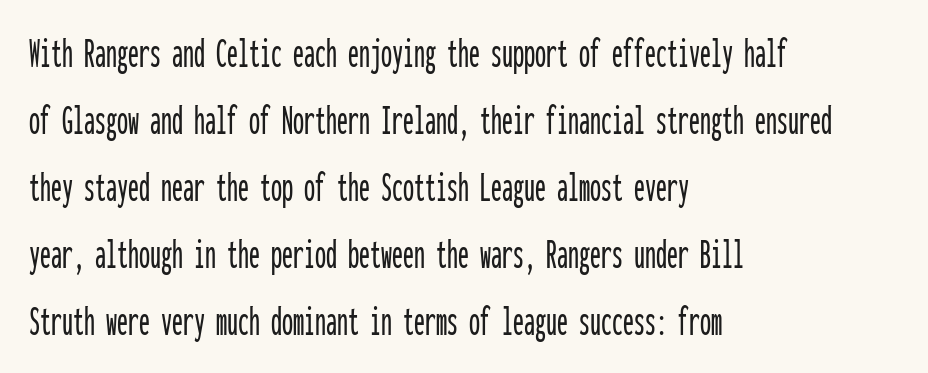
Q: Is the text italic (slanted)? A: No, it is upright.
Q: Is the typeface a serif or a sans-serif typeface? A: Sans-serif.
Q: Is the text underlined? A: No.
Q: How is the paragraph aligned? A: Left-aligned.
Q: Is the spacing between letters normal or unusually wide? A: Normal.
Q: Is the spacing between lines tight, normal or loose? A: Normal.
Q: Width (condensed, normal, or wide)? A: Condensed.
Q: Stroke contrast? A: Low.
Q: x-height? A: Medium.
Q: Monospaced? A: Yes.
